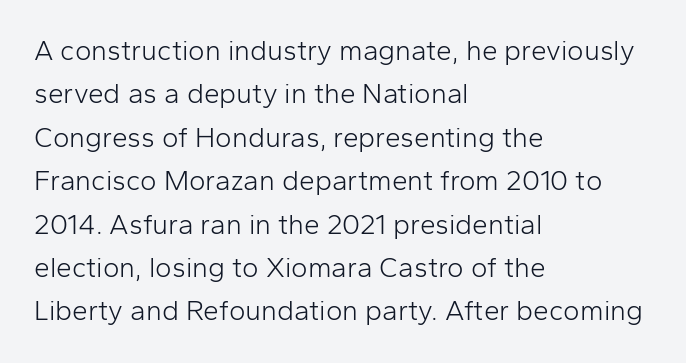
{"serif": "no", "italic": "no", "bold": "no", "weight": "light", "width": "normal", "stroke_contrast": "low", "x_height": "medium", "monospaced": "no", "underline": "no", "align": "left", "line_spacing": "normal", "line_spacing_ratio": 1.55, "letter_spacing": "normal", "letter_spacing_em": 0.0, "glyph_px": 28}
